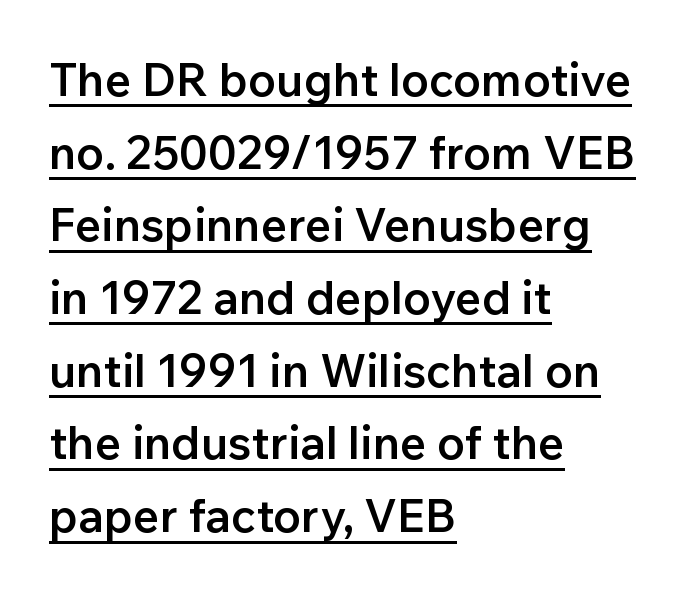
{"serif": "no", "italic": "no", "bold": "semi", "weight": "semibold", "width": "normal", "stroke_contrast": "low", "x_height": "medium", "monospaced": "no", "underline": "yes", "align": "left", "line_spacing": "normal", "line_spacing_ratio": 1.58, "letter_spacing": "normal", "letter_spacing_em": 0.0, "glyph_px": 46}
